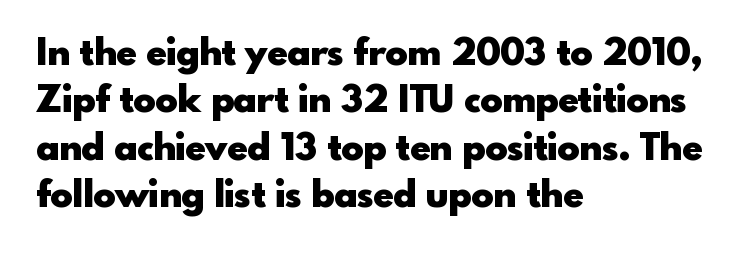
{"serif": "no", "italic": "no", "bold": "yes", "weight": "heavy", "width": "normal", "x_height": "small", "monospaced": "no", "underline": "no", "align": "left", "line_spacing": "normal", "line_spacing_ratio": 1.28, "letter_spacing": "normal", "letter_spacing_em": 0.0, "glyph_px": 37}
